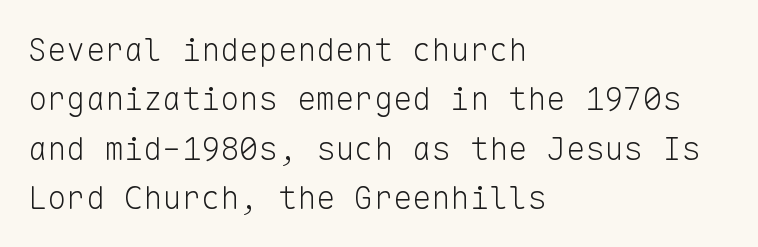
The image shows 32 px light sans-serif type, upright, monospaced; set left-aligned, normal line spacing (1.54x), normal letter spacing, not underlined; low stroke contrast and a medium x-height.
